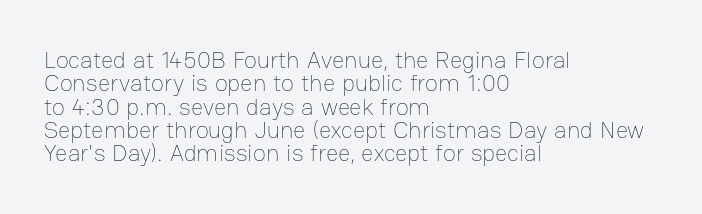
In terms of leading, this rendering errs on the cramped side. Vertical strokes here are truly vertical. No letter is thick-stroked: the sample isn't bold. The passage is arranged the way most books set body copy — flush left.
